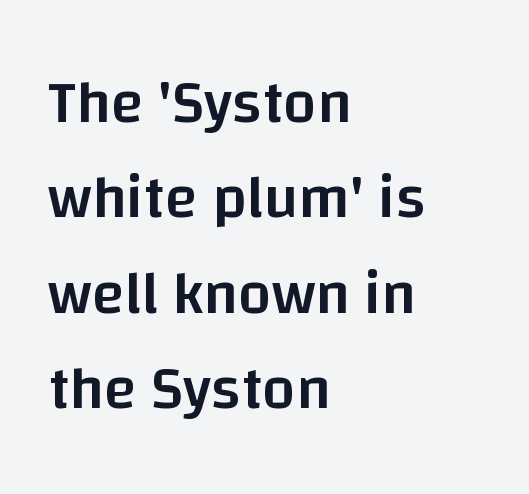
{"serif": "no", "italic": "no", "bold": "semi", "weight": "semibold", "width": "normal", "stroke_contrast": "low", "x_height": "large", "monospaced": "no", "underline": "no", "align": "left", "line_spacing": "normal", "line_spacing_ratio": 1.59, "letter_spacing": "normal", "letter_spacing_em": 0.0, "glyph_px": 60}
